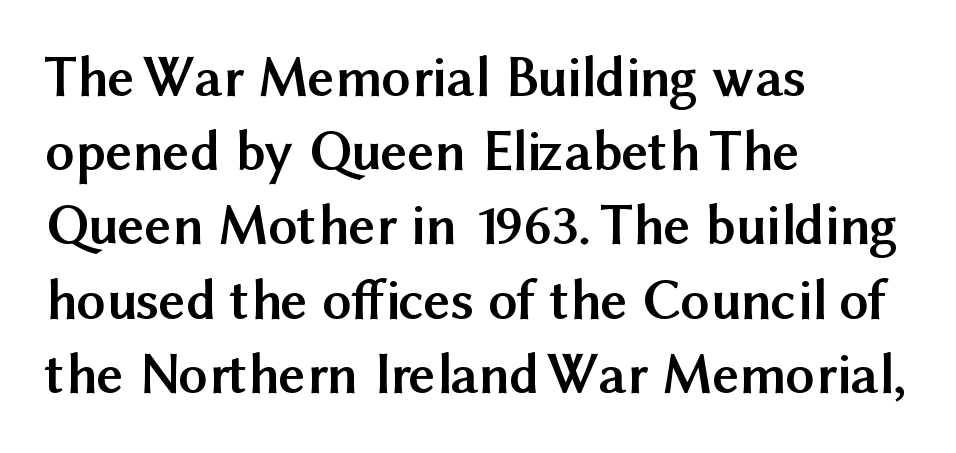
Q: Is the text bold? A: Yes.
Q: Is the text italic (slanted)? A: No, it is upright.
Q: Is the typeface a serif or a sans-serif typeface? A: Sans-serif.
Q: Is the text underlined? A: No.
Q: How is the paragraph aligned? A: Left-aligned.
Q: Is the spacing between letters normal or unusually wide? A: Normal.
Q: Is the spacing between lines tight, normal or loose? A: Normal.
Q: Width (condensed, normal, or wide)? A: Normal.
Q: Stroke contrast? A: Medium.
Q: x-height? A: Medium.
Q: Monospaced? A: No.
